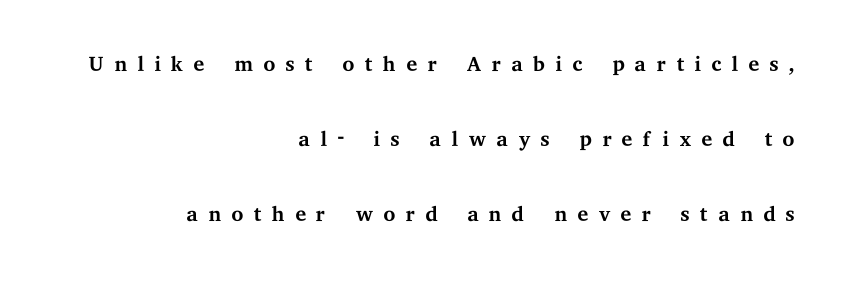
Regarding leading, the lines here are spaced well apart. The ragged edge is on the left, which tells us the setting is flush right. A typesetter would call this proportional, since set widths differ per character. Display-style spreading of the glyphs; the letterfit is very open. The glyphs in this specimen are seriffed. Stroke mass is kept to a normal reading level or below.
